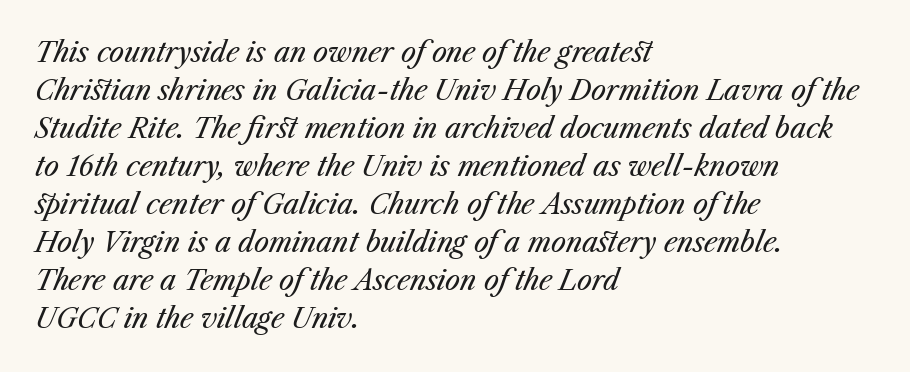
What's the leading like? Ordinary, nothing unusual. The characters are drawn with everyday or finer stroke widths. The paragraph has a hard left edge and a soft right edge. The space beneath each line is pristine and unruled.
